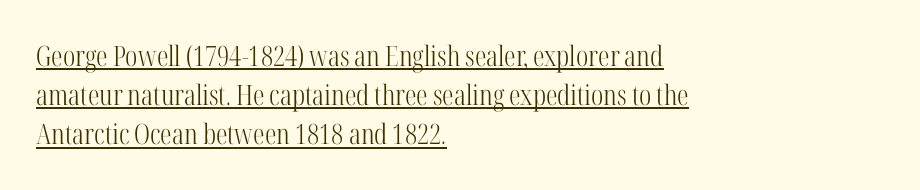
The letters look calm and open, with moderate or lighter stems. Layout note: lines flush left. The block of text has a typical density, with ordinary space between rows. A continuous stroke trails under the words, as in a hyperlink.
